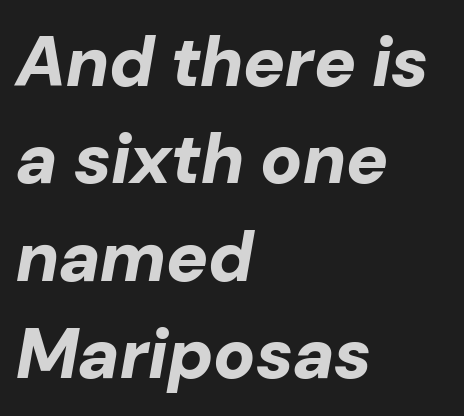
The image shows 70 px bold type, italic (leaning right); set left-aligned, normal line spacing (1.39x), normal letter spacing, not underlined; low stroke contrast and a medium x-height.
